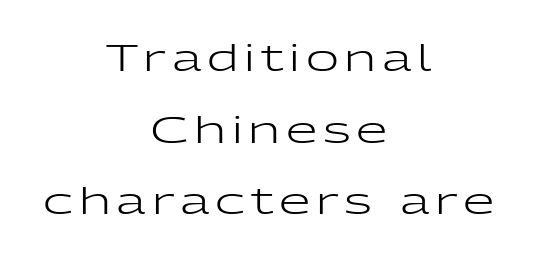
{"serif": "no", "italic": "no", "bold": "no", "weight": "regular", "width": "wide", "stroke_contrast": "low", "x_height": "medium", "monospaced": "no", "underline": "no", "align": "center", "line_spacing": "loose", "line_spacing_ratio": 1.99, "glyph_px": 36}
